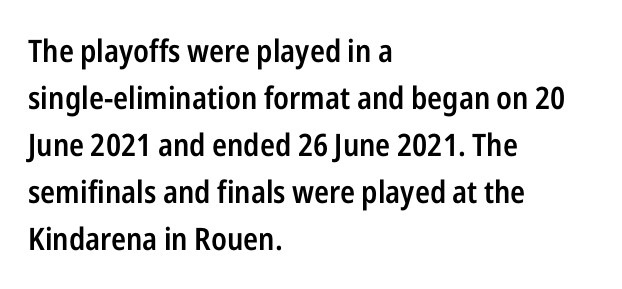
{"serif": "no", "italic": "no", "bold": "semi", "weight": "semibold", "width": "condensed", "stroke_contrast": "low", "x_height": "medium", "monospaced": "no", "underline": "no", "align": "left", "line_spacing": "normal", "line_spacing_ratio": 1.52, "letter_spacing": "normal", "letter_spacing_em": 0.0, "glyph_px": 31}
